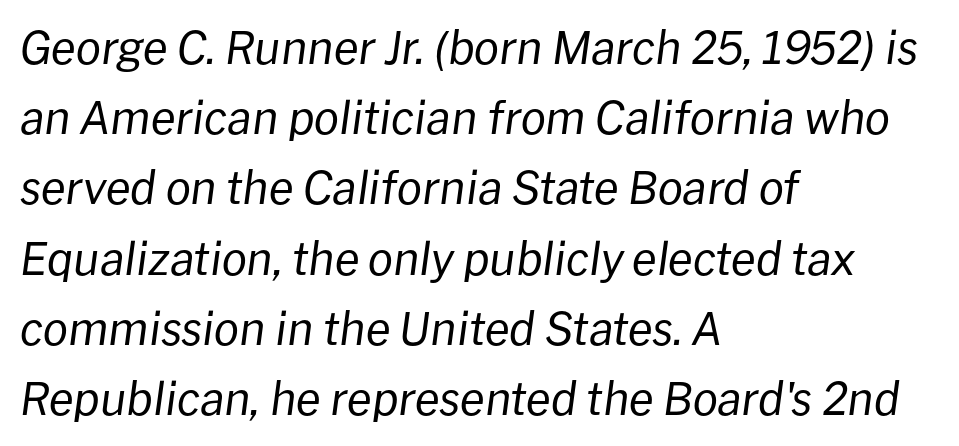
Italic? Definitely — the glyphs are oblique. If you drew a ruler down the left edge, every line would touch it. Is this a fixed-width face? No — the glyphs have proportional, varying widths. Each word holds together tightly as a unit, with standard inter-letter gaps.
